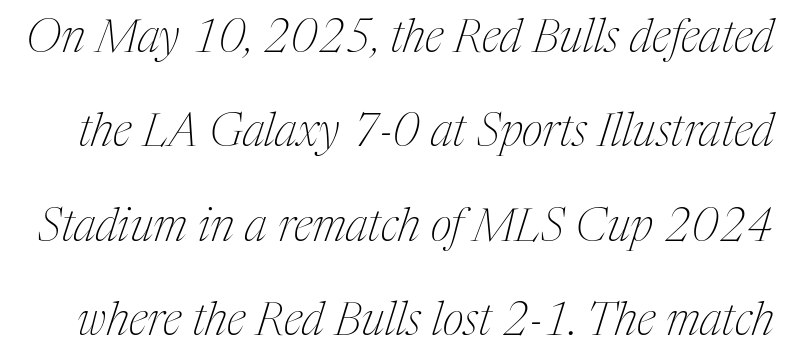
{"serif": "yes", "italic": "yes", "lean": "right", "slant_degrees": 17, "bold": "no", "weight": "thin", "width": "condensed", "stroke_contrast": "medium", "x_height": "medium", "monospaced": "no", "underline": "no", "line_spacing": "loose", "line_spacing_ratio": 2.05, "letter_spacing": "normal", "letter_spacing_em": 0.0, "glyph_px": 46}
